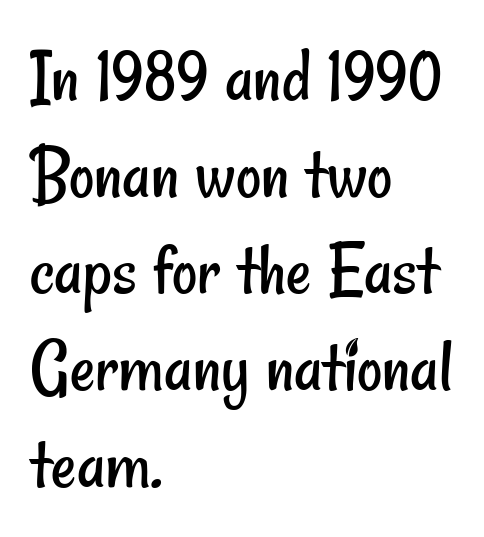
Q: Is the text bold? A: No.
Q: Is the typeface a serif or a sans-serif typeface? A: Sans-serif.
Q: Is the text underlined? A: No.
Q: How is the paragraph aligned? A: Left-aligned.
Q: Is the spacing between letters normal or unusually wide? A: Normal.
Q: Width (condensed, normal, or wide)? A: Condensed.
Q: Stroke contrast? A: Low.
Q: x-height? A: Small.
Q: Monospaced? A: No.
